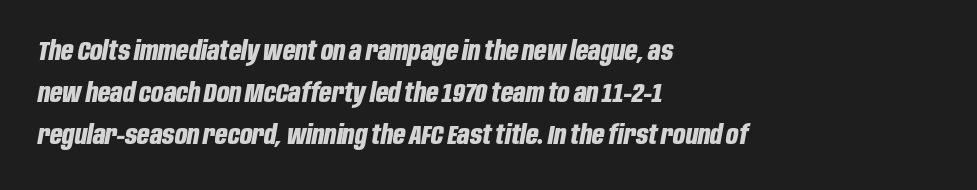
The image shows 27 px bold type, italic (leaning right); set left-aligned, normal line spacing (1.56x), normal letter spacing, not underlined.
